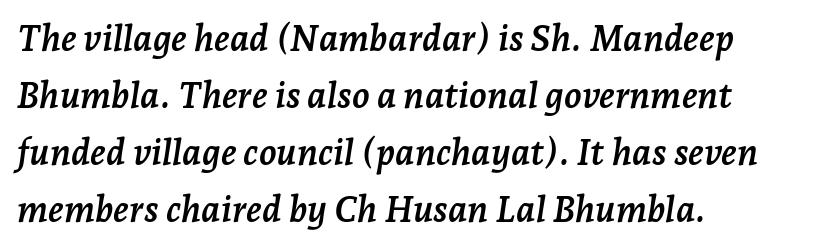
{"serif": "yes", "italic": "yes", "lean": "right", "slant_degrees": 7, "bold": "yes", "weight": "semibold", "width": "normal", "stroke_contrast": "low", "x_height": "medium", "monospaced": "no", "underline": "no", "align": "left", "line_spacing": "normal", "line_spacing_ratio": 1.58, "letter_spacing": "normal", "letter_spacing_em": 0.0, "glyph_px": 36}
